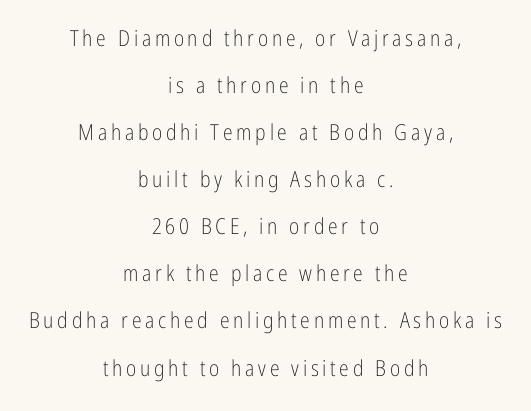
Q: Is the text bold? A: No.
Q: Is the text italic (slanted)? A: No, it is upright.
Q: Is the text underlined? A: No.
Q: How is the paragraph aligned? A: Centered.
Q: Is the spacing between lines tight, normal or loose? A: Loose.
